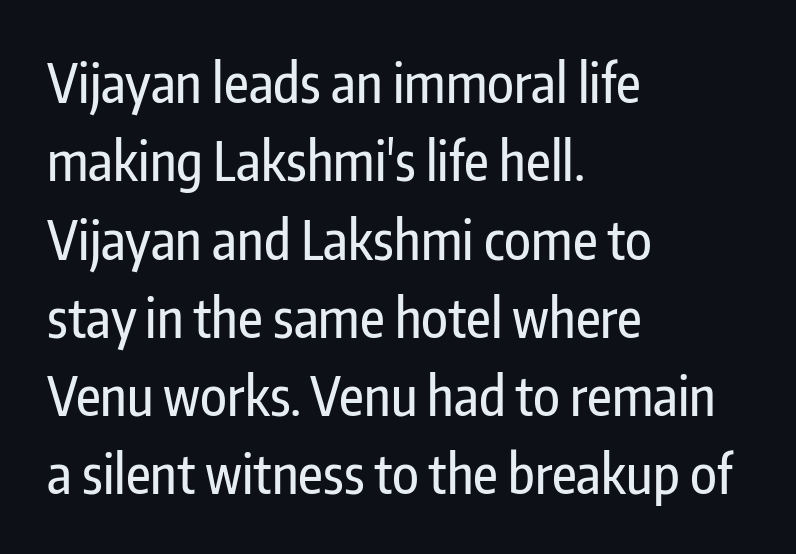
The letters carry no serifs — their stems end cleanly without finishing strokes. Does the lettering tilt? It doesn't — this is upright. Alignment: flush left. Plain, unruled lines of type.
